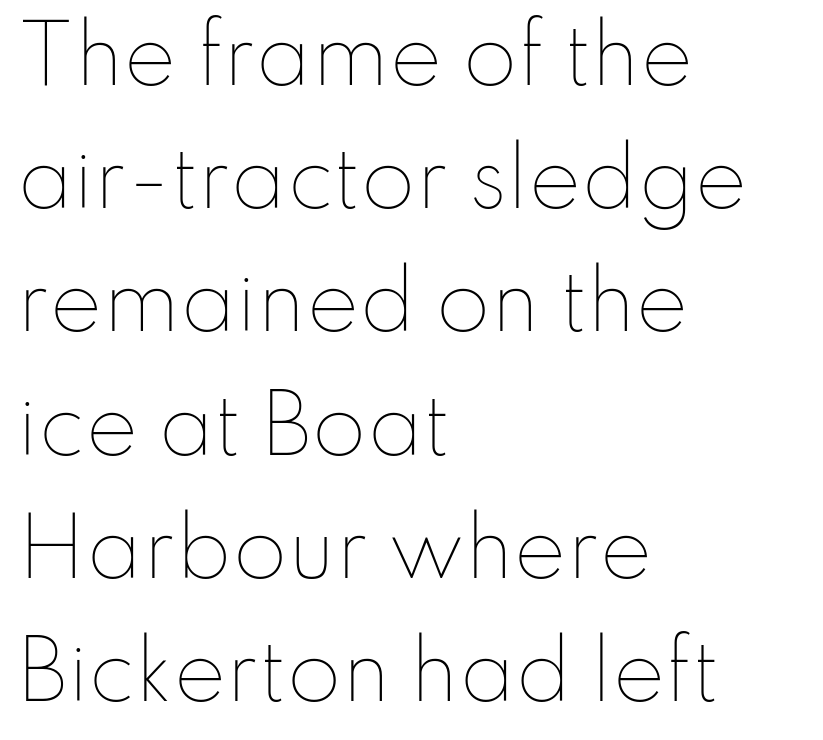
The image shows 79 px thin type, upright; set left-aligned, normal line spacing (1.56x), normal letter spacing, not underlined; low stroke contrast and a small x-height.
